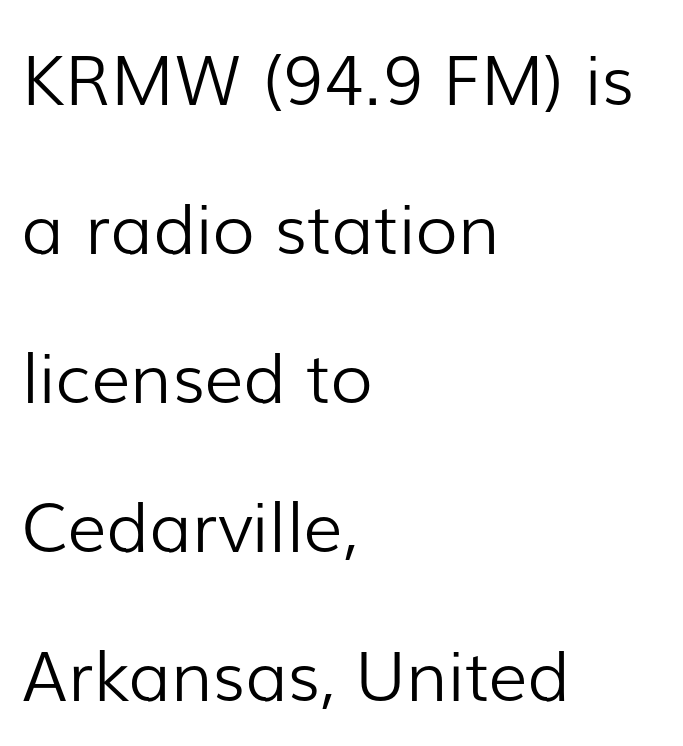
The image shows 69 px light sans-serif type, upright; set left-aligned, loose line spacing (2.16x), normal letter spacing, not underlined; low stroke contrast and a medium x-height.
